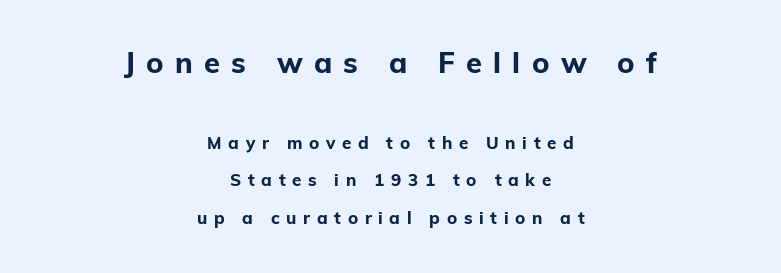
The image shows 29 px bold sans-serif type, upright; set centered, loose line spacing (2.22x), unusually wide letter spacing (+0.39 em), not underlined; the first (top) block is 1.71x larger; low stroke contrast and a medium x-height.
